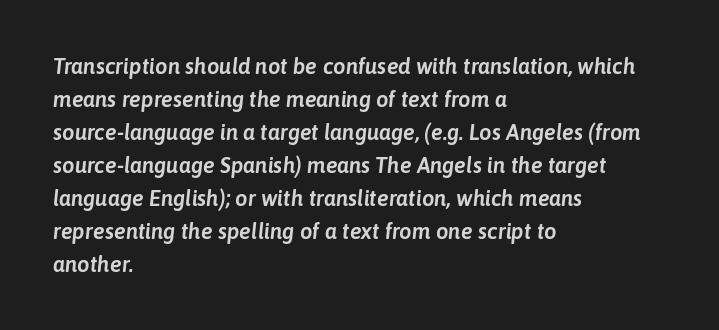
{"italic": "yes", "lean": "right", "slant_degrees": 6, "underline": "no", "align": "left", "line_spacing": "normal", "line_spacing_ratio": 1.5, "letter_spacing": "normal", "letter_spacing_em": 0.0, "glyph_px": 22}
